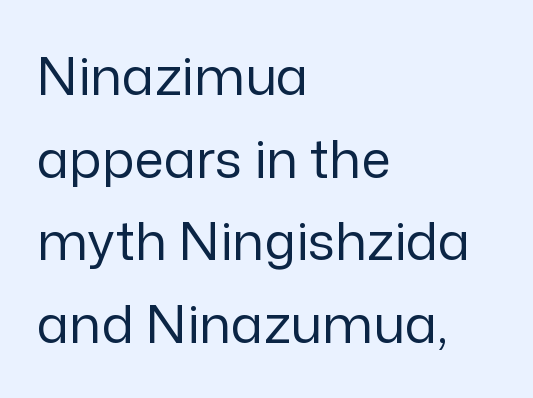
The image shows 53 px regular-weight sans-serif type, upright; set left-aligned, normal line spacing (1.56x), normal letter spacing, not underlined; low stroke contrast and a medium x-height.
